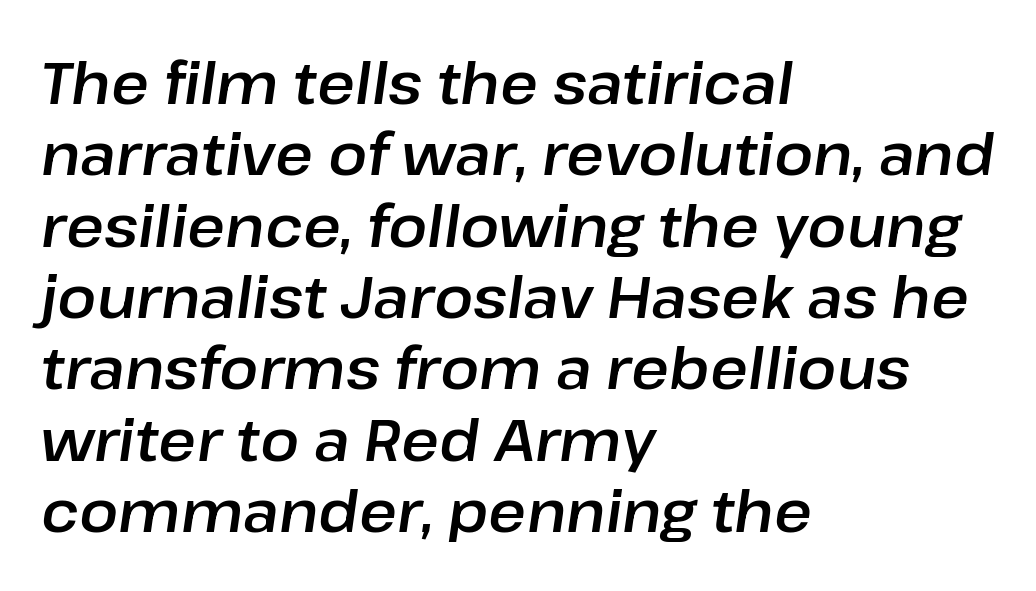
Q: Is the text italic (slanted)? A: Yes, it leans right by about 8 degrees.
Q: Is the text underlined? A: No.
Q: How is the paragraph aligned? A: Left-aligned.
Q: Is the spacing between letters normal or unusually wide? A: Normal.
Q: Width (condensed, normal, or wide)? A: Normal.
Q: Stroke contrast? A: Low.
Q: x-height? A: Medium.
Q: Monospaced? A: No.
